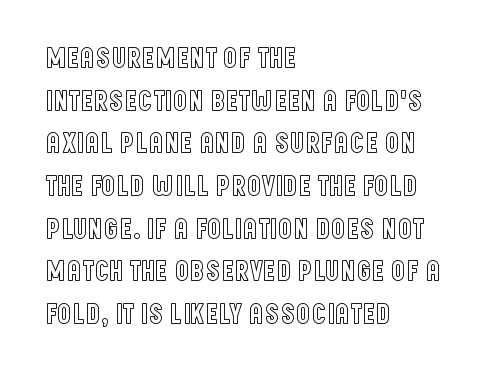
This sample uses plain, unmodified letter spacing. Do the letters lean? They stand straight. Evenly set lines give the paragraph a standard silhouette. Spacing verdict: proportional, widths tailored to each character. These lines are set flush left with a ragged right edge. Quick note: underline off.
